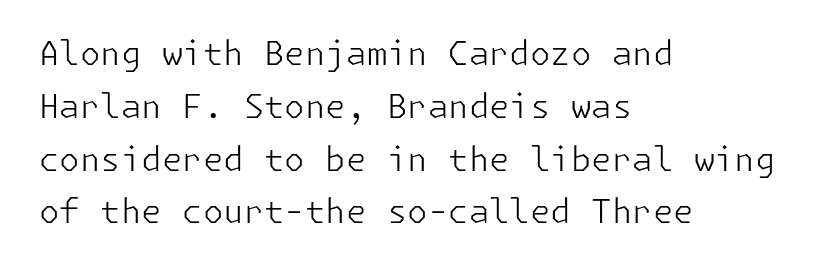
{"serif": "no", "italic": "no", "bold": "no", "weight": "light", "width": "normal", "stroke_contrast": "low", "x_height": "medium", "underline": "no", "align": "left", "line_spacing": "normal", "line_spacing_ratio": 1.6, "letter_spacing": "normal", "letter_spacing_em": 0.0, "glyph_px": 33}
